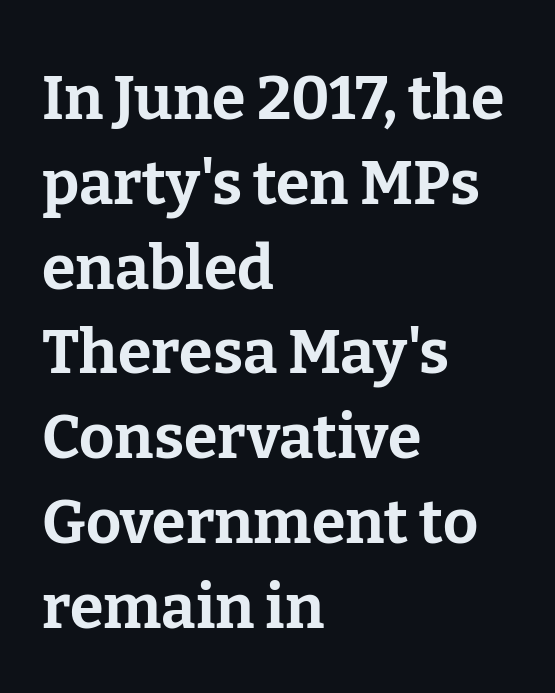
Q: Is the text bold? A: Yes.
Q: Is the text italic (slanted)? A: No, it is upright.
Q: Is the typeface a serif or a sans-serif typeface? A: Serif.
Q: Is the text underlined? A: No.
Q: How is the paragraph aligned? A: Left-aligned.
Q: Is the spacing between letters normal or unusually wide? A: Normal.
Q: Is the spacing between lines tight, normal or loose? A: Normal.
Q: Width (condensed, normal, or wide)? A: Normal.
Q: Stroke contrast? A: Low.
Q: x-height? A: Medium.
Q: Monospaced? A: No.
